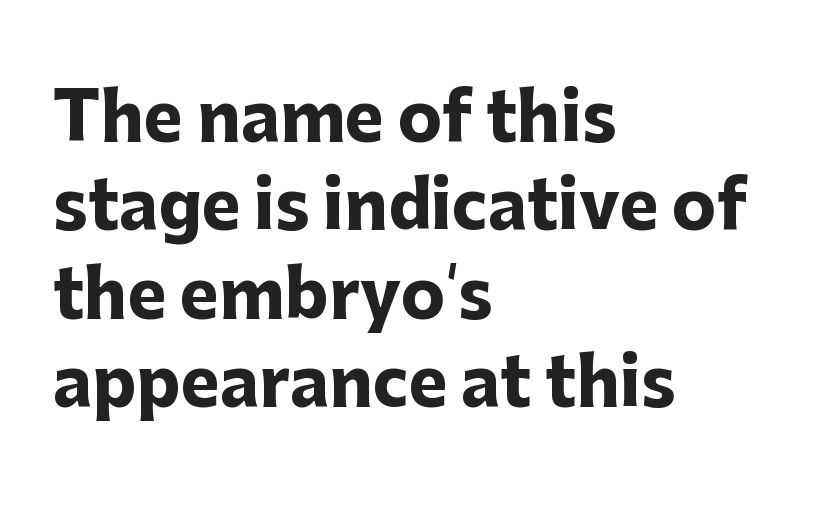
{"serif": "no", "italic": "no", "bold": "yes", "weight": "heavy", "width": "normal", "stroke_contrast": "low", "x_height": "medium", "monospaced": "no", "underline": "no", "align": "left", "line_spacing": "normal", "line_spacing_ratio": 1.34, "letter_spacing": "normal", "letter_spacing_em": 0.0, "glyph_px": 66}
